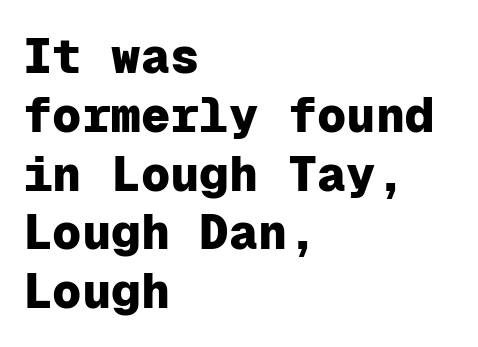
{"serif": "no", "italic": "no", "bold": "yes", "weight": "heavy", "width": "normal", "stroke_contrast": "low", "x_height": "medium", "monospaced": "yes", "underline": "no", "align": "left", "line_spacing_ratio": 1.2, "letter_spacing": "normal", "letter_spacing_em": 0.0, "glyph_px": 49}
